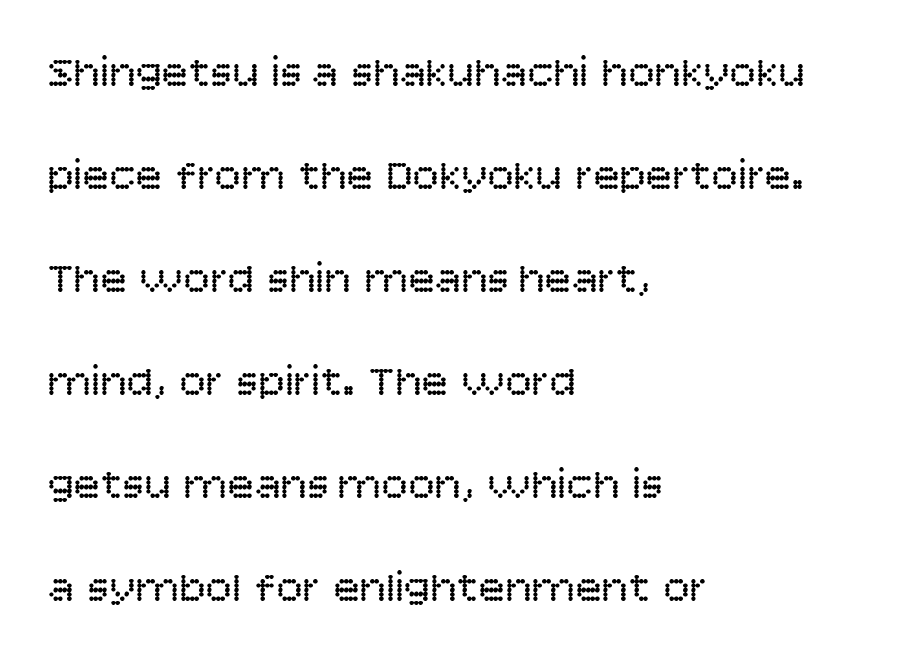
The image shows 44 px regular-weight sans-serif type, upright; set left-aligned, loose line spacing (2.34x), normal letter spacing, not underlined; low stroke contrast and a large x-height.
